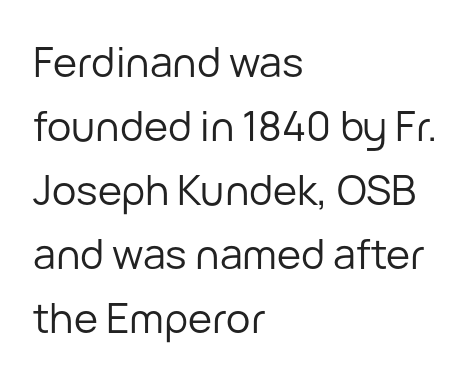
Q: Is the text bold? A: No.
Q: Is the text italic (slanted)? A: No, it is upright.
Q: Is the typeface a serif or a sans-serif typeface? A: Sans-serif.
Q: Is the text underlined? A: No.
Q: How is the paragraph aligned? A: Left-aligned.
Q: Is the spacing between letters normal or unusually wide? A: Normal.
Q: Is the spacing between lines tight, normal or loose? A: Normal.
Q: Width (condensed, normal, or wide)? A: Normal.
Q: Stroke contrast? A: Low.
Q: x-height? A: Medium.
Q: Monospaced? A: No.
